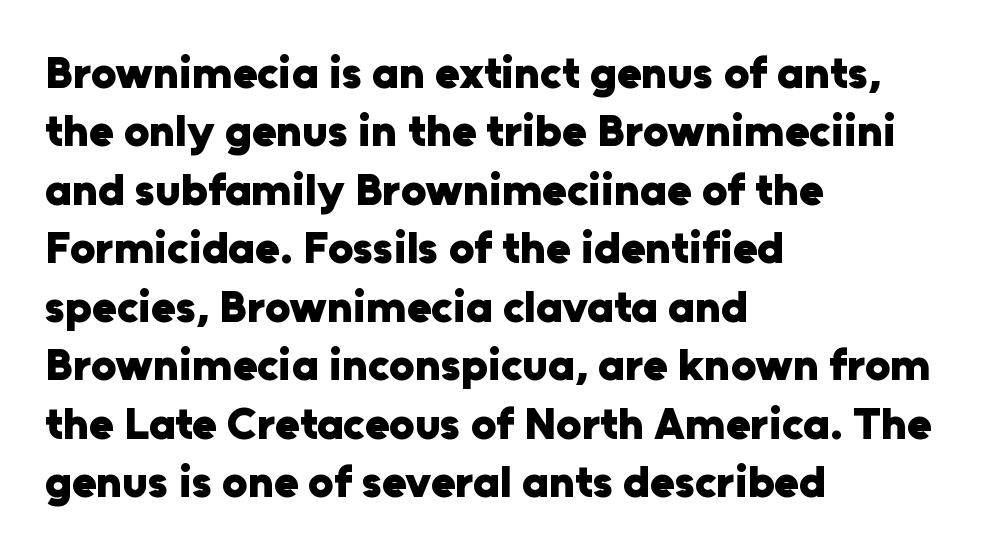
The image shows 45 px heavy sans-serif type, upright; set left-aligned, normal line spacing (1.3x), normal letter spacing, not underlined; low stroke contrast and a medium x-height.
